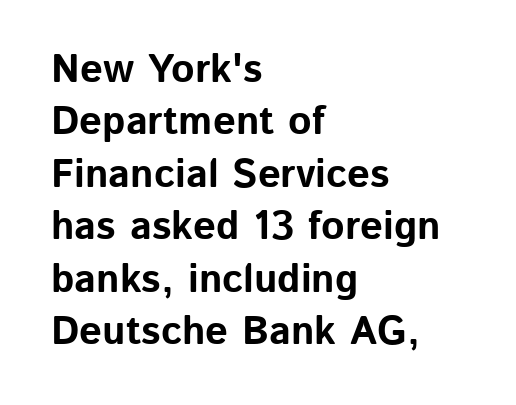
Q: Is the text bold? A: Yes.
Q: Is the text italic (slanted)? A: No, it is upright.
Q: Is the typeface a serif or a sans-serif typeface? A: Sans-serif.
Q: Is the text underlined? A: No.
Q: How is the paragraph aligned? A: Left-aligned.
Q: Is the spacing between letters normal or unusually wide? A: Normal.
Q: Is the spacing between lines tight, normal or loose? A: Normal.
Q: Width (condensed, normal, or wide)? A: Normal.
Q: Stroke contrast? A: Low.
Q: x-height? A: Medium.
Q: Monospaced? A: No.
